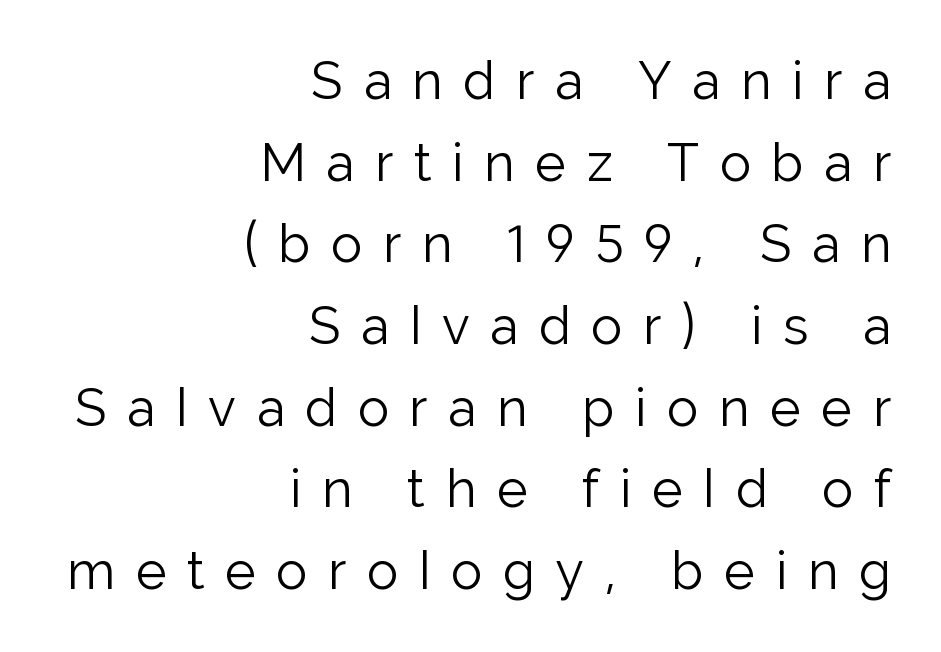
Q: Is the text bold? A: No.
Q: Is the text italic (slanted)? A: No, it is upright.
Q: Is the typeface a serif or a sans-serif typeface? A: Sans-serif.
Q: Is the text underlined? A: No.
Q: How is the paragraph aligned? A: Right-aligned.
Q: Is the spacing between letters normal or unusually wide? A: Unusually wide.
Q: Is the spacing between lines tight, normal or loose? A: Normal.
Q: Width (condensed, normal, or wide)? A: Normal.
Q: Stroke contrast? A: Low.
Q: x-height? A: Medium.
Q: Monospaced? A: No.
